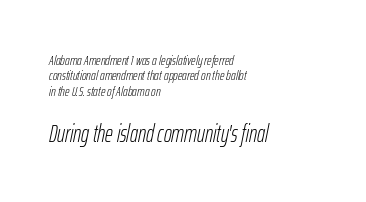
The image shows 24 px text type, italic (leaning right); set left-aligned, tight line spacing (1.09x), normal letter spacing, not underlined; the second (bottom) block is 1.71x larger.
